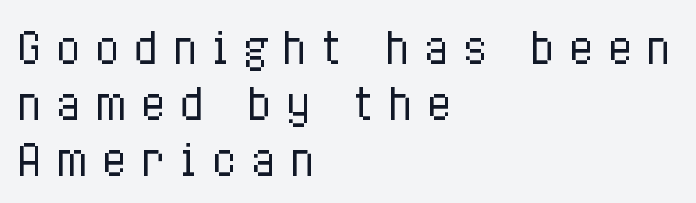
{"italic": "no", "bold": "no", "weight": "regular", "width": "condensed", "stroke_contrast": "low", "x_height": "medium", "monospaced": "no", "underline": "no", "align": "left", "line_spacing": "normal", "line_spacing_ratio": 1.33, "letter_spacing": "wide", "letter_spacing_em": 0.32, "glyph_px": 42}
